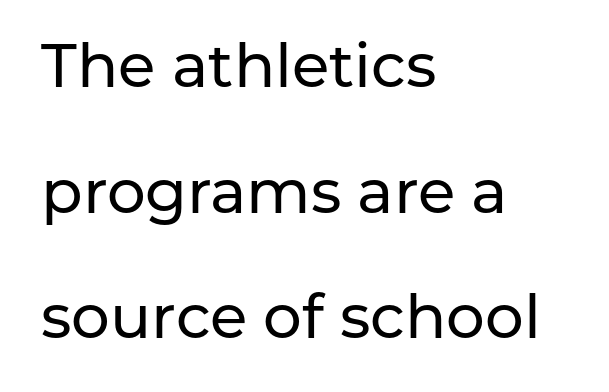
Descenders hang freely into open space. In terms of leading, this rendering errs on the spacious side. Does the copy run flush right? No — it runs flush left. Is this a fixed-width face? No — the glyphs have proportional, varying widths.
